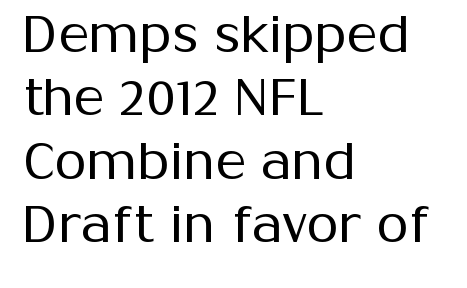
Q: Is the text bold? A: No.
Q: Is the text italic (slanted)? A: No, it is upright.
Q: Is the typeface a serif or a sans-serif typeface? A: Sans-serif.
Q: Is the text underlined? A: No.
Q: How is the paragraph aligned? A: Left-aligned.
Q: Is the spacing between letters normal or unusually wide? A: Normal.
Q: Width (condensed, normal, or wide)? A: Normal.
Q: Stroke contrast? A: Medium.
Q: x-height? A: Medium.
Q: Monospaced? A: No.
